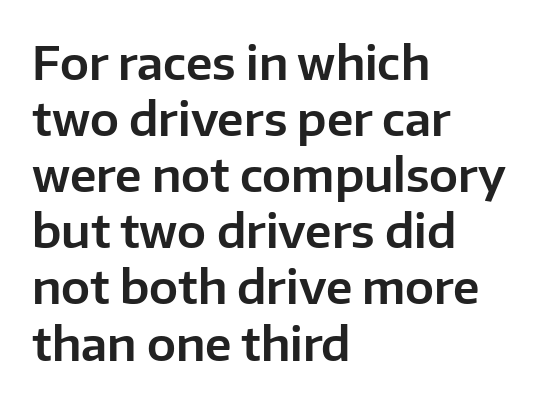
Proportional: the letters do not fall into vertical columns. The words here are not underlined. Italic? Not at all — the glyphs are vertical. The glyphs in this specimen are sans serif. Standard letterfit; no display-style spreading of the glyphs.
